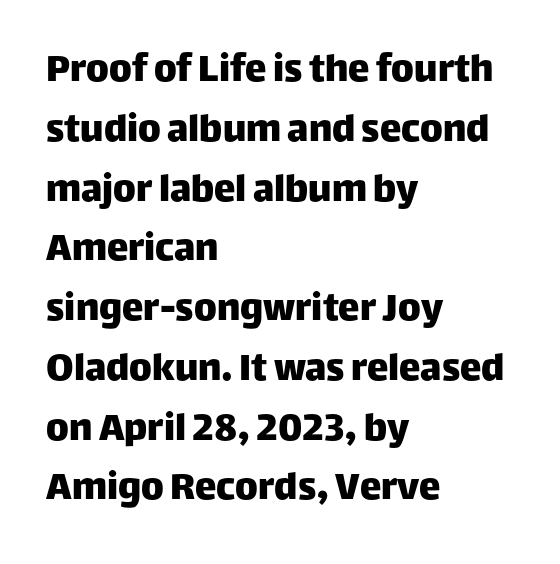
{"serif": "no", "italic": "no", "width": "normal", "stroke_contrast": "low", "x_height": "large", "monospaced": "no", "underline": "no", "align": "left", "line_spacing": "normal", "line_spacing_ratio": 1.39, "letter_spacing": "normal", "letter_spacing_em": 0.0, "glyph_px": 43}
